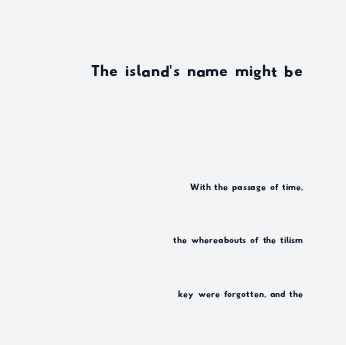
A typesetter would call this proportional, since set widths differ per character. Is there much room between lines? Yes — plenty of vertical air separates them. The lines in this sample share a right terminus and differ only in where they begin. Two sizes are in play, and the larger belongs to the first block. What stands out about the letter spacing? Nothing — it is the standard amount. Note: no serifs on the glyphs.
